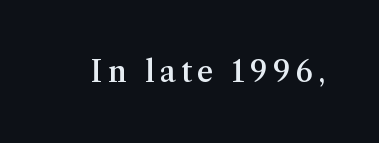
The image shows 29 px semibold serif type, upright; set not underlined; medium stroke contrast and a medium x-height.
